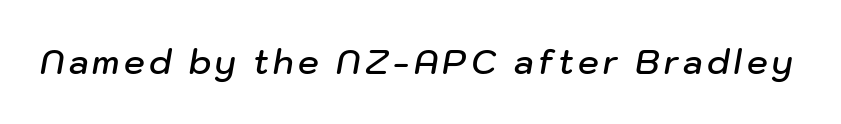
Q: Is the text bold? A: Semi-bold.
Q: Is the text italic (slanted)? A: Yes, it leans right by about 10 degrees.
Q: Is the text underlined? A: No.
Q: Width (condensed, normal, or wide)? A: Normal.
Q: Stroke contrast? A: Low.
Q: x-height? A: Medium.
Q: Monospaced? A: No.
